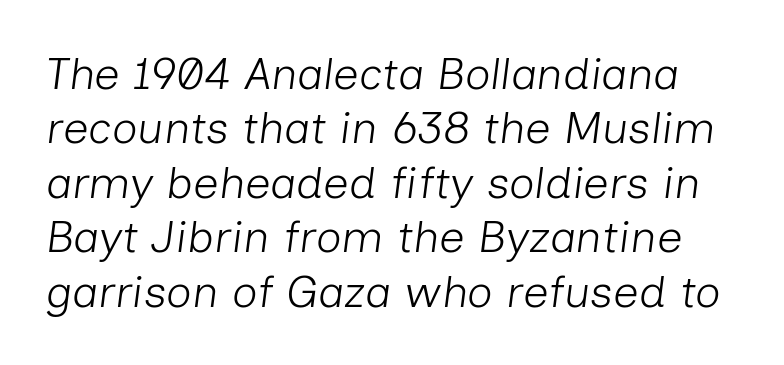
The letters are slanted; this is an italic face. Stem width sits at or under what a default text font uses. Between one letter and the next there's only the usual sliver of space. The face used here is proportionally spaced, like ordinary book or web type. Bare-footed words on every line.
